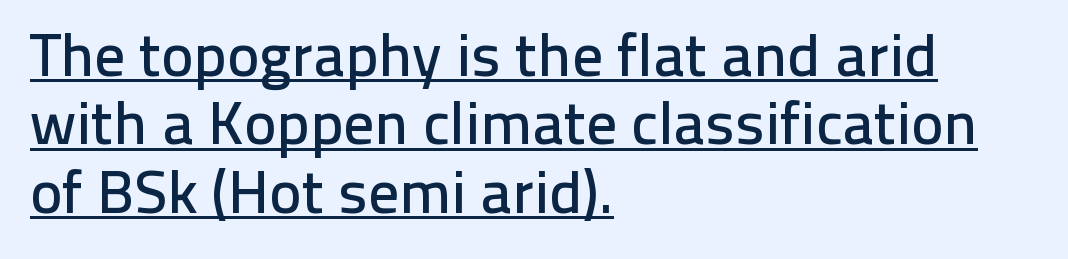
The image shows 61 px sans-serif type, upright; set left-aligned, tight line spacing (1.12x), normal letter spacing, underlined; low stroke contrast and a medium x-height.
